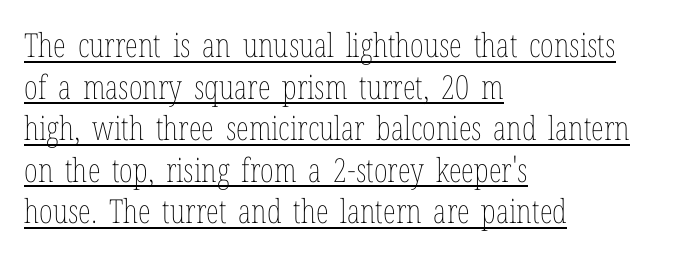
The image shows 33 px thin, condensed type, upright; set left-aligned, normal line spacing (1.26x), normal letter spacing, underlined; low stroke contrast and a medium x-height.
